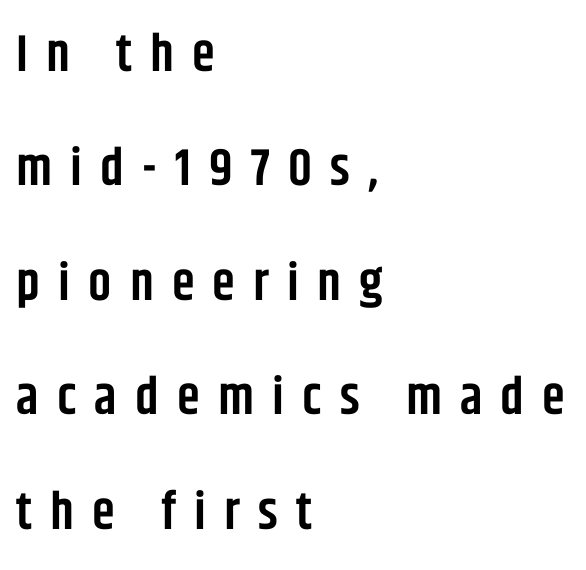
A fair bit of extra ink — the face is semibold, not bold. The letterforms stand isolated, each surrounded by extra space. Nope, no serifs anywhere on these letters. Looks like regular typesetting: each glyph gets only the width it needs. These lines stack with their left ends in a neat column. The gap between lines stays unmarked.
